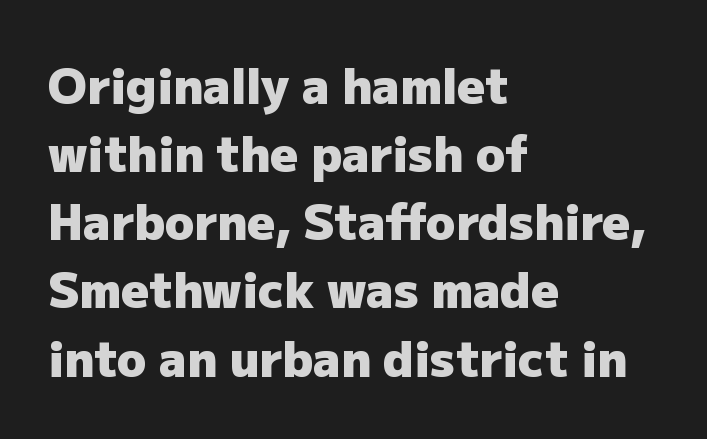
The font is running at its bold setting. Character widths vary here, with narrow letters taking less room than wide ones. A clean baseline with only descenders dipping below it. Upright lettering throughout. The tracking reads as untouched default to a designer's eye. Vertical spacing — default.
